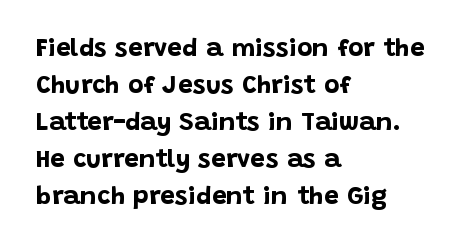
Q: Is the text bold? A: Yes.
Q: Is the text italic (slanted)? A: No, it is upright.
Q: Is the text underlined? A: No.
Q: How is the paragraph aligned? A: Left-aligned.
Q: Is the spacing between letters normal or unusually wide? A: Normal.
Q: Is the spacing between lines tight, normal or loose? A: Normal.
